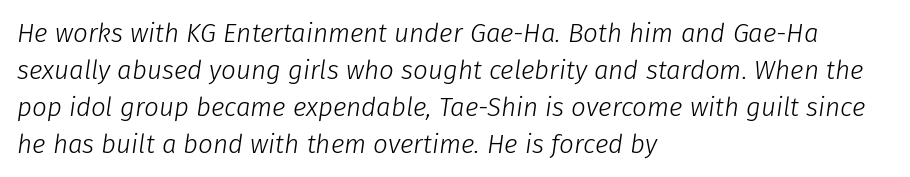
Tracking value appears to be zero — textbook default spacing. The letterforms sit at book weight or below. Beneath every word, the page is bare. The font's italic variant was chosen for this text. The leading is moderate, giving the passage an even texture.
